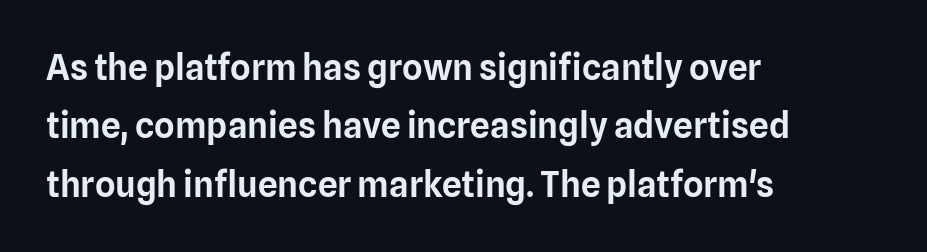
The image shows 35 px sans-serif type, upright; set left-aligned, normal line spacing (1.67x), normal letter spacing, not underlined; low stroke contrast and a medium x-height.
